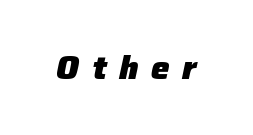
{"italic": "yes", "lean": "right", "slant_degrees": 12, "bold": "yes", "weight": "heavy", "width": "normal", "stroke_contrast": "low", "x_height": "medium", "monospaced": "no", "underline": "no", "letter_spacing": "wide", "letter_spacing_em": 0.38, "glyph_px": 33}
